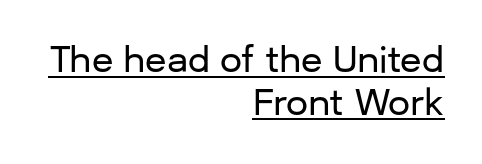
Right-aligned paragraph, ragged on the left. It's the straight-up-and-down kind of type. Check where the strokes stop: nothing finishes them off — pure sans. The string is rendered with underlining switched on. The letters advance in unequal steps, a hallmark of proportional type. Look at the tracking — it's just the regular setting, nothing added.
